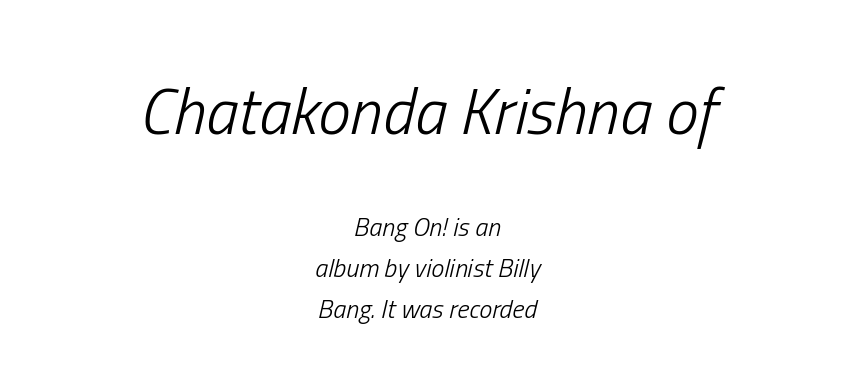
Q: Is the text bold? A: No.
Q: Is the text italic (slanted)? A: Yes, it leans right by about 13 degrees.
Q: Is the text underlined? A: No.
Q: How is the paragraph aligned? A: Centered.
Q: Is the spacing between letters normal or unusually wide? A: Normal.
Q: Is the spacing between lines tight, normal or loose? A: Normal.
Q: Which block of text is set in a larger size, the first (top) or the second (bottom)? A: The first (top) one.
Q: Width (condensed, normal, or wide)? A: Condensed.
Q: Stroke contrast? A: Low.
Q: x-height? A: Medium.
Q: Monospaced? A: No.
